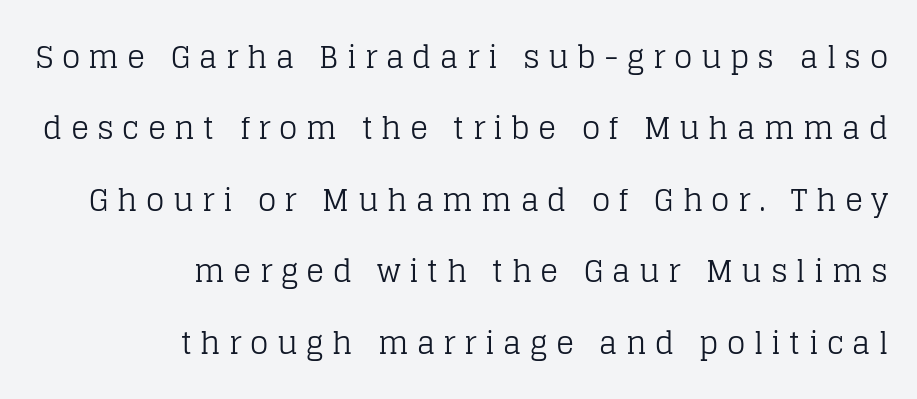
The passage shown is typed in a proportional face where columns would drift. The face used here is rendered with a markedly widened letterfit. On a weight scale, this lands at 450 or below. Serifs: yes, visible at the terminals of the letterforms.
